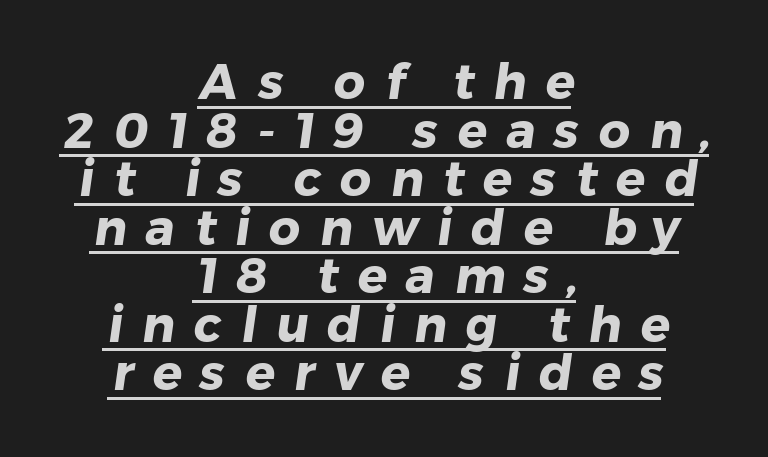
{"serif": "no", "bold": "yes", "weight": "heavy", "width": "normal", "stroke_contrast": "low", "x_height": "medium", "monospaced": "no", "underline": "yes", "align": "center", "line_spacing": "tight", "line_spacing_ratio": 0.99, "letter_spacing": "wide", "letter_spacing_em": 0.39, "glyph_px": 49}
